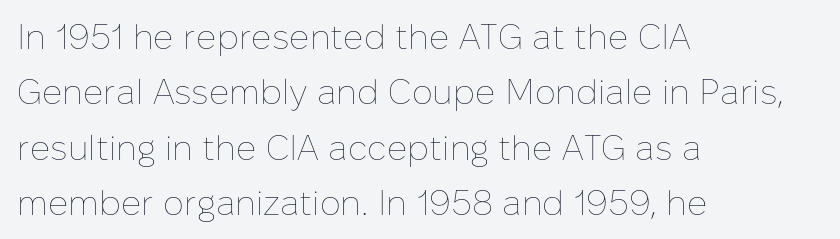
The rows are spaced the way most documents space them. Every character sits straight up, as roman type does. Check under the words: just untouched page. Stroke mass is kept to a normal reading level or below. The text block is weighted toward the left margin, trailing off unevenly rightward. A typesetter would call this proportional, since set widths differ per character.
